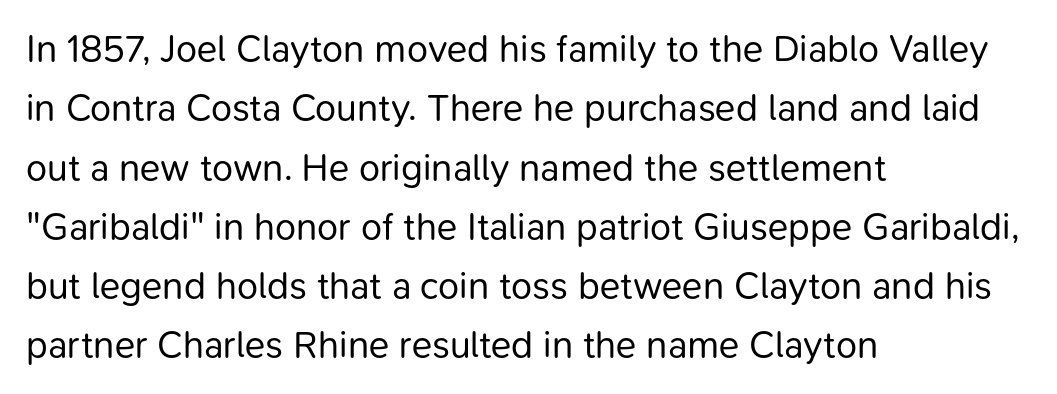
Q: Is the text bold? A: No.
Q: Is the text italic (slanted)? A: No, it is upright.
Q: Is the typeface a serif or a sans-serif typeface? A: Sans-serif.
Q: Is the text underlined? A: No.
Q: How is the paragraph aligned? A: Left-aligned.
Q: Is the spacing between letters normal or unusually wide? A: Normal.
Q: Is the spacing between lines tight, normal or loose? A: Normal.
Q: Width (condensed, normal, or wide)? A: Normal.
Q: Stroke contrast? A: Low.
Q: x-height? A: Medium.
Q: Monospaced? A: No.
